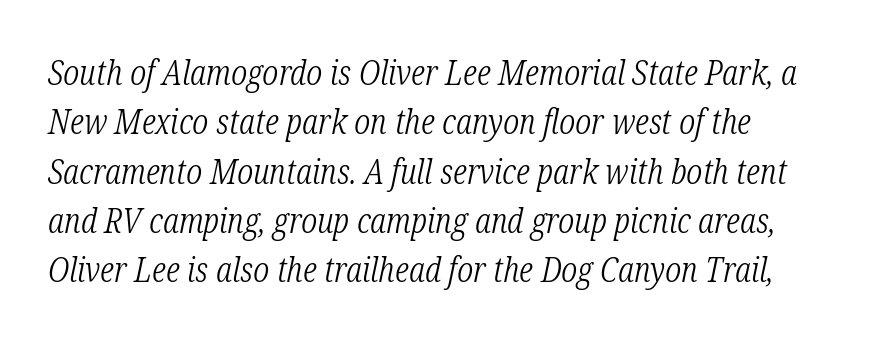
Q: Is the text bold? A: No.
Q: Is the text italic (slanted)? A: Yes, it leans right by about 12 degrees.
Q: Is the typeface a serif or a sans-serif typeface? A: Serif.
Q: Is the text underlined? A: No.
Q: How is the paragraph aligned? A: Left-aligned.
Q: Is the spacing between letters normal or unusually wide? A: Normal.
Q: Is the spacing between lines tight, normal or loose? A: Normal.
Q: Width (condensed, normal, or wide)? A: Condensed.
Q: Stroke contrast? A: Low.
Q: x-height? A: Medium.
Q: Monospaced? A: No.
